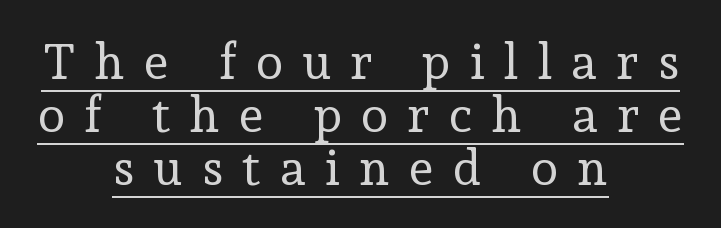
The image shows 50 px regular-weight serif type, upright; set centered, tight line spacing (1.06x), unusually wide letter spacing (+0.38 em), underlined; low stroke contrast and a medium x-height.
